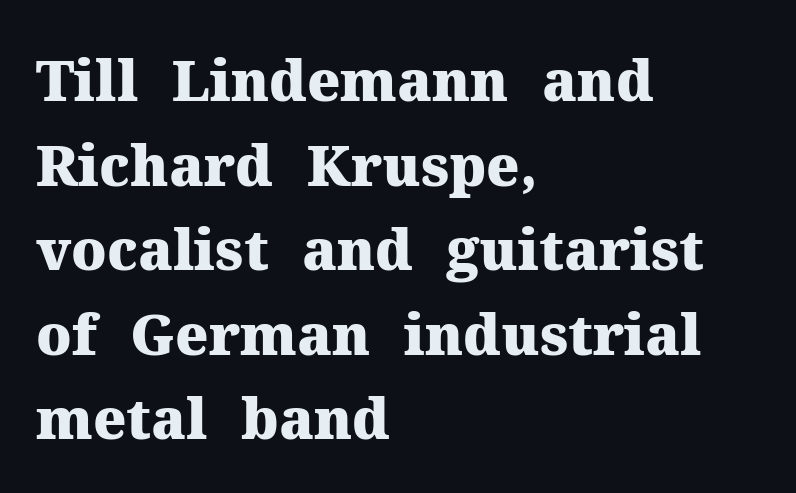
The image shows 56 px heavy serif type, upright; set left-aligned, normal line spacing (1.51x), normal letter spacing, not underlined; medium stroke contrast and a medium x-height.
